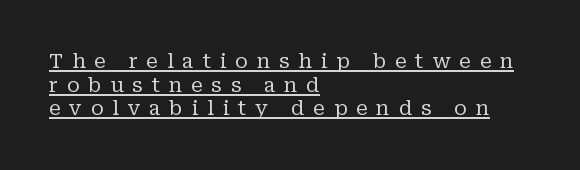
Underlined type. Every row of glyphs begins at an identical x-position on the left. The letterforms stand isolated, each surrounded by extra space. This is roman type, the default non-slanted kind.
